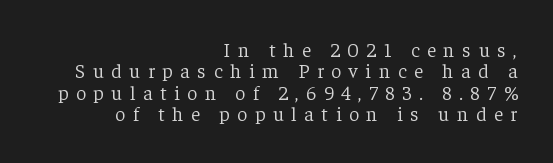
Q: Is the text bold? A: No.
Q: Is the text italic (slanted)? A: No, it is upright.
Q: Is the text underlined? A: No.
Q: How is the paragraph aligned? A: Right-aligned.
Q: Is the spacing between letters normal or unusually wide? A: Unusually wide.
Q: Is the spacing between lines tight, normal or loose? A: Tight.
